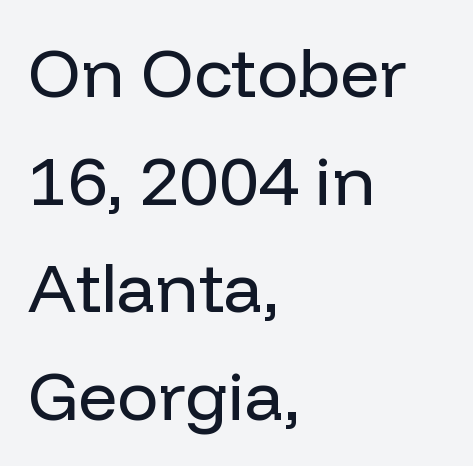
Varying glyph widths throughout — classic text-font behaviour. Every stem runs plumb, perpendicular to the baseline. The glyphs in this specimen are sans serif. Is the block centered? No — it sits flush against the left margin. This reads as an unemphasized weight, regular at the heaviest. How would I describe the line gaps? Plain and ordinary.
